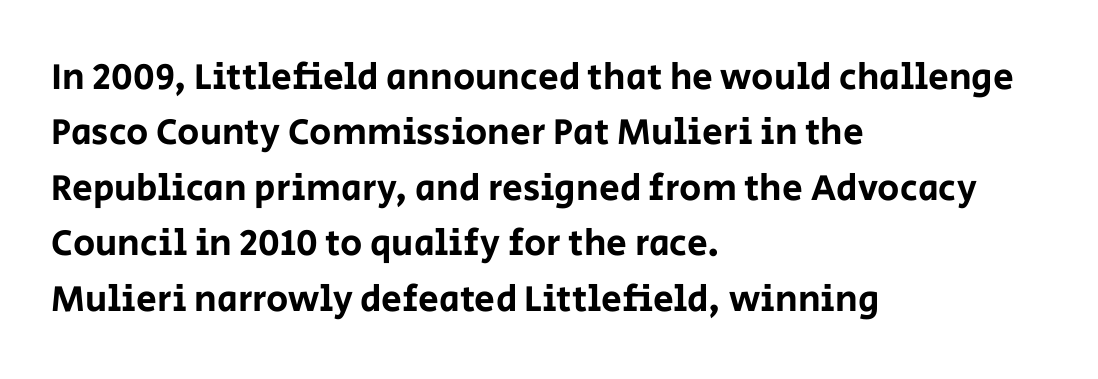
The image shows 37 px sans-serif type, upright; set left-aligned, normal line spacing (1.5x), normal letter spacing, not underlined; low stroke contrast and a large x-height.
